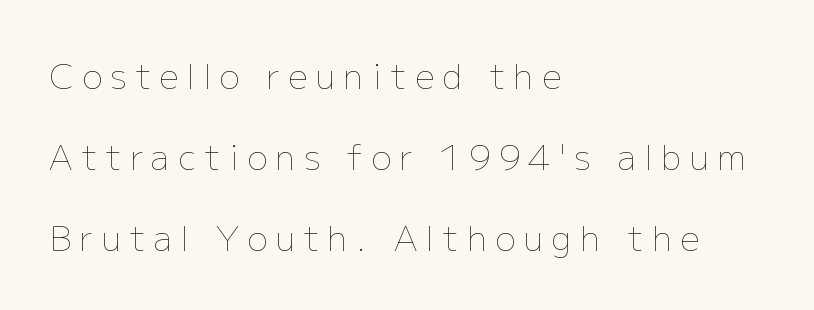
Q: Is the text bold? A: No.
Q: Is the text italic (slanted)? A: No, it is upright.
Q: Is the text underlined? A: No.
Q: How is the paragraph aligned? A: Left-aligned.
Q: Is the spacing between letters normal or unusually wide? A: Unusually wide.
Q: Is the spacing between lines tight, normal or loose? A: Loose.
Q: Width (condensed, normal, or wide)? A: Normal.
Q: Stroke contrast? A: Low.
Q: x-height? A: Medium.
Q: Monospaced? A: No.
